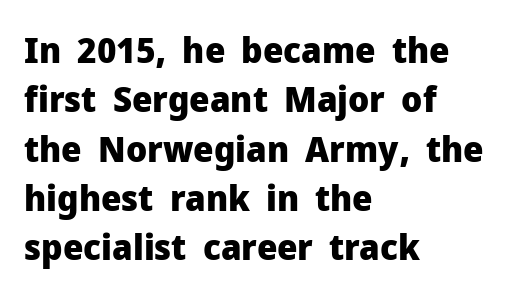
Regular leading. Does the lettering tilt? It doesn't — this is upright. Here the designer chose a conventional face with non-uniform glyph widths. Characters follow at the spacing the type designer built in. The baseline area is clear. The paragraph shown leans on its left margin.
